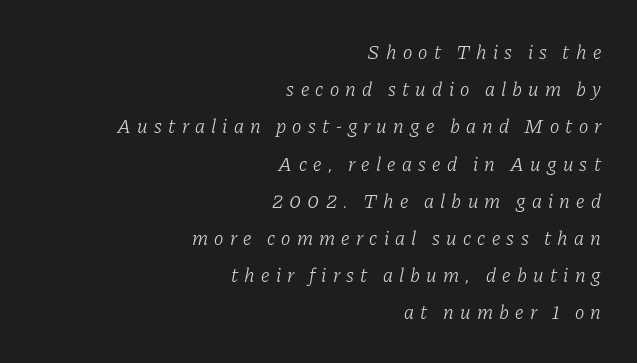
{"italic": "yes", "lean": "right", "slant_degrees": 11, "bold": "no", "underline": "no", "align": "right", "line_spacing_ratio": 1.86, "letter_spacing": "wide", "letter_spacing_em": 0.31, "glyph_px": 20}
